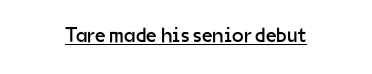
{"italic": "no", "bold": "no", "underline": "yes", "letter_spacing": "normal", "letter_spacing_em": 0.0, "glyph_px": 21}
